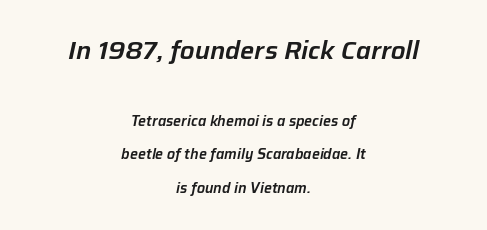
{"italic": "yes", "lean": "right", "slant_degrees": 12, "underline": "no", "align": "center", "line_spacing": "loose", "line_spacing_ratio": 2.39, "letter_spacing": "normal", "letter_spacing_em": 0.0, "larger_block": "first", "size_ratio": 1.79, "glyph_px": 25}
